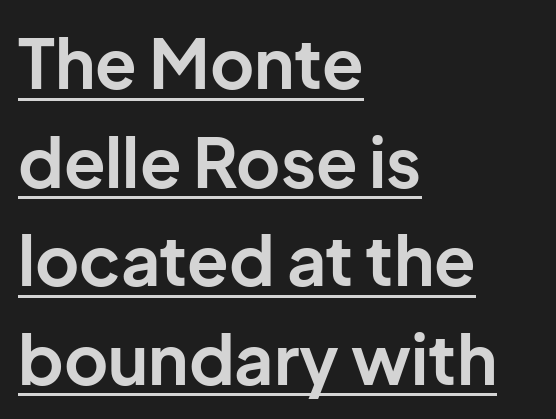
Q: Is the text bold? A: Yes.
Q: Is the text italic (slanted)? A: No, it is upright.
Q: Is the typeface a serif or a sans-serif typeface? A: Sans-serif.
Q: Is the text underlined? A: Yes.
Q: How is the paragraph aligned? A: Left-aligned.
Q: Is the spacing between letters normal or unusually wide? A: Normal.
Q: Is the spacing between lines tight, normal or loose? A: Normal.
Q: Width (condensed, normal, or wide)? A: Normal.
Q: Stroke contrast? A: Low.
Q: x-height? A: Medium.
Q: Monospaced? A: No.
